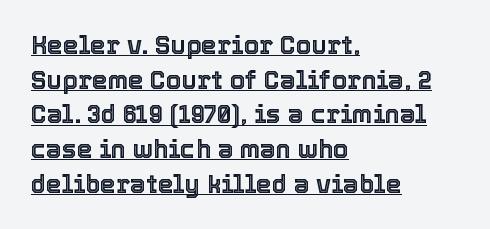
Q: Is the text italic (slanted)? A: No, it is upright.
Q: Is the text underlined? A: Yes.
Q: How is the paragraph aligned? A: Left-aligned.
Q: Is the spacing between letters normal or unusually wide? A: Normal.
Q: Is the spacing between lines tight, normal or loose? A: Normal.
